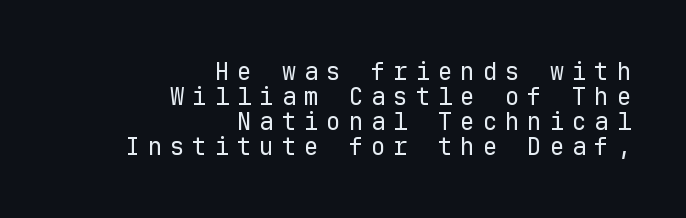
The face looks like a standard text weight, possibly lighter. If you drew a ruler down the right edge, every line would touch it. The passage shown stacks its lines with hardly any gap. The space beneath each line is pristine and unruled. Does the lettering tilt? It doesn't — this is upright.
